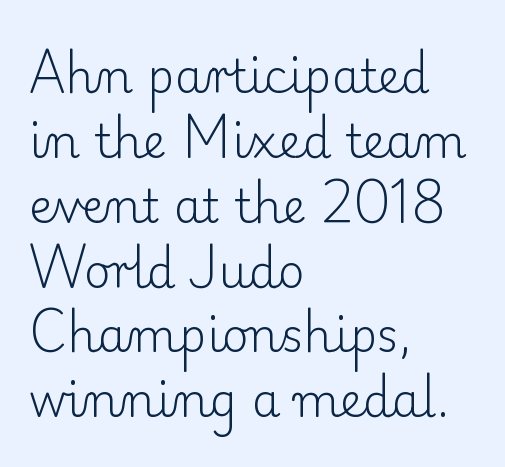
The image shows 46 px light type, upright; set left-aligned, normal line spacing (1.41x), normal letter spacing, not underlined; low stroke contrast and a small x-height.
